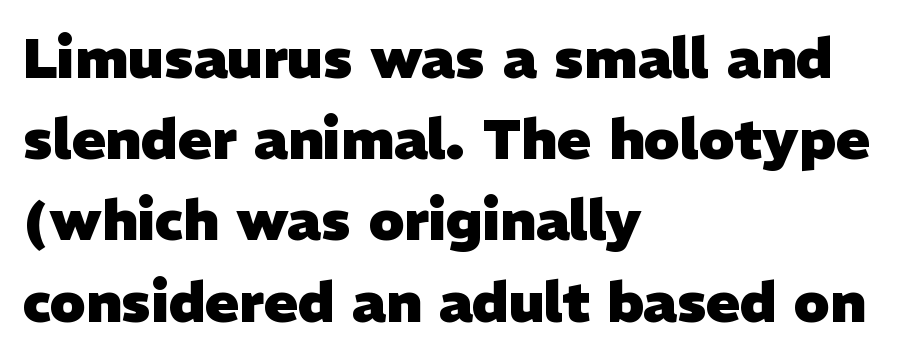
{"serif": "no", "bold": "yes", "weight": "heavy", "width": "normal", "stroke_contrast": "low", "x_height": "medium", "monospaced": "no", "underline": "no", "align": "left", "line_spacing": "normal", "line_spacing_ratio": 1.45, "letter_spacing": "normal", "letter_spacing_em": 0.0, "glyph_px": 56}
